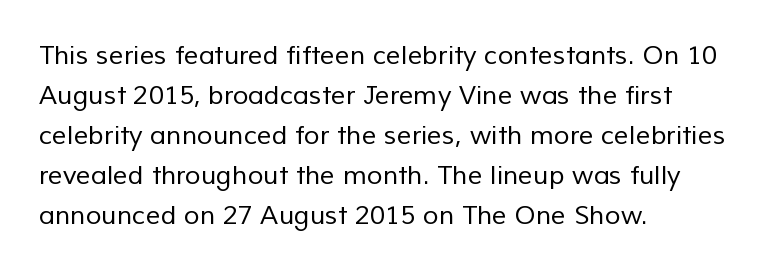
The image shows 26 px text type; set left-aligned, normal line spacing (1.54x), normal letter spacing, not underlined.
